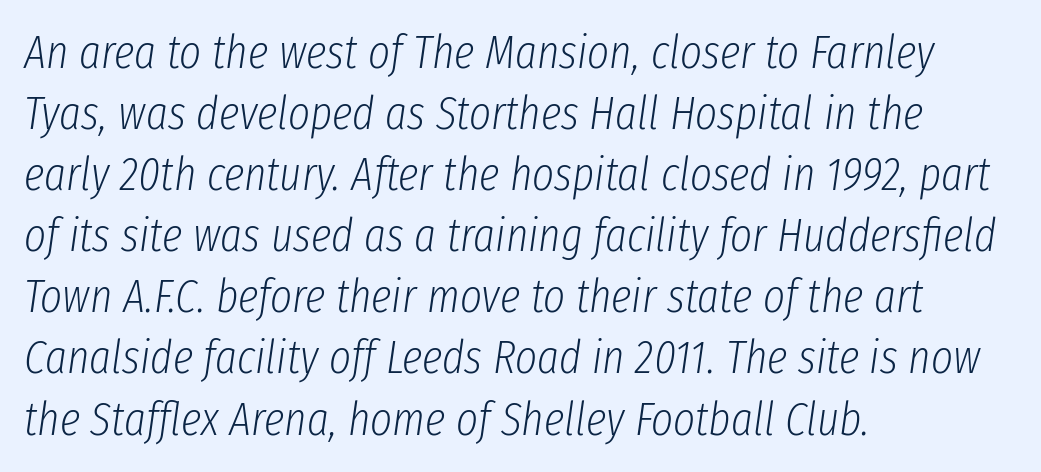
{"italic": "yes", "lean": "right", "slant_degrees": 8, "bold": "no", "weight": "light", "width": "condensed", "stroke_contrast": "low", "x_height": "medium", "monospaced": "no", "underline": "no", "align": "left", "line_spacing": "normal", "line_spacing_ratio": 1.3, "letter_spacing": "normal", "letter_spacing_em": 0.0, "glyph_px": 47}
